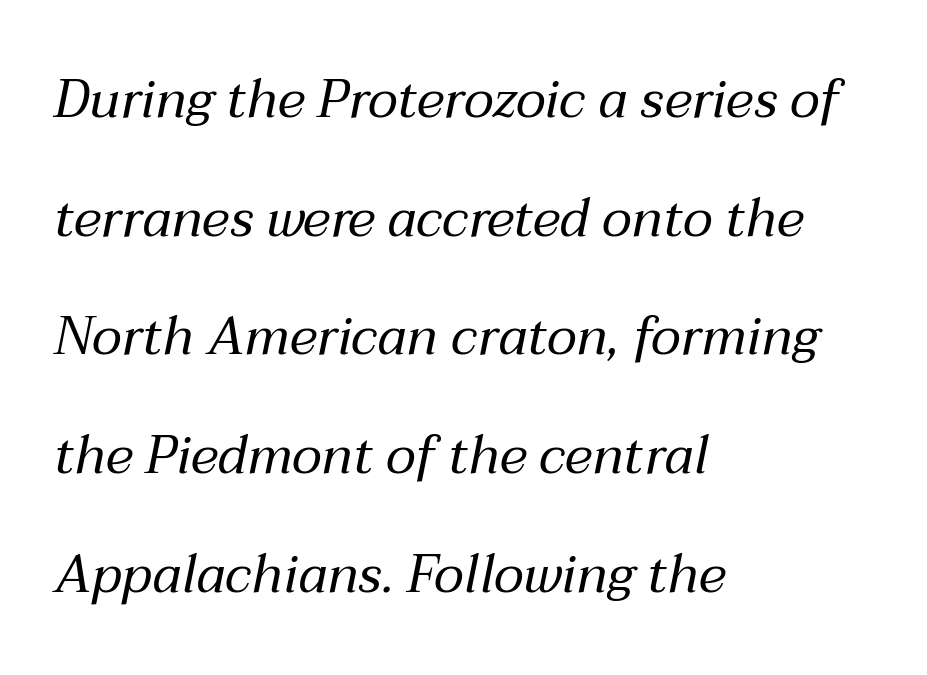
Q: Is the text bold? A: No.
Q: Is the text italic (slanted)? A: Yes, it leans right by about 12 degrees.
Q: Is the text underlined? A: No.
Q: How is the paragraph aligned? A: Left-aligned.
Q: Is the spacing between letters normal or unusually wide? A: Normal.
Q: Is the spacing between lines tight, normal or loose? A: Loose.
Q: Width (condensed, normal, or wide)? A: Normal.
Q: Stroke contrast? A: Medium.
Q: x-height? A: Medium.
Q: Monospaced? A: No.
